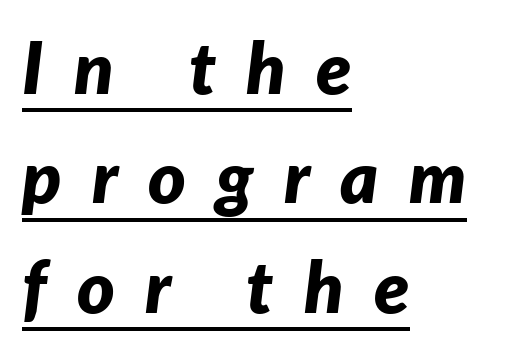
Here the designer chose a conventional face with non-uniform glyph widths. Emphasis by weight is at full strength: bold. The paragraph shown leans on its left margin. The designer left line spacing at the default. Observe the wide spacing: letters keep a clear distance from each other.
